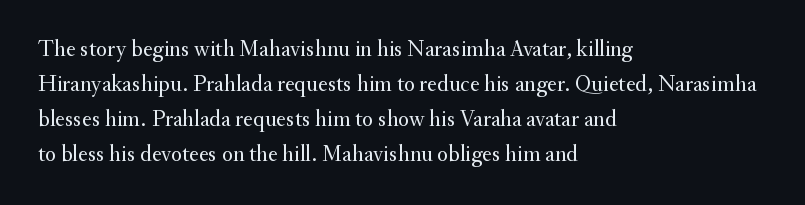
Q: Is the text bold? A: No.
Q: Is the text italic (slanted)? A: No, it is upright.
Q: Is the text underlined? A: No.
Q: How is the paragraph aligned? A: Left-aligned.
Q: Is the spacing between letters normal or unusually wide? A: Normal.
Q: Is the spacing between lines tight, normal or loose? A: Normal.
